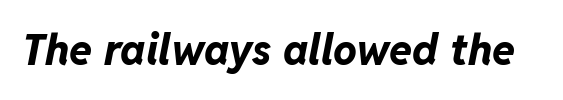
Q: Is the text bold? A: Yes.
Q: Is the text italic (slanted)? A: Yes, it leans right by about 11 degrees.
Q: Is the text underlined? A: No.
Q: Is the spacing between letters normal or unusually wide? A: Normal.
Q: Width (condensed, normal, or wide)? A: Normal.
Q: Stroke contrast? A: Low.
Q: x-height? A: Medium.
Q: Monospaced? A: No.
